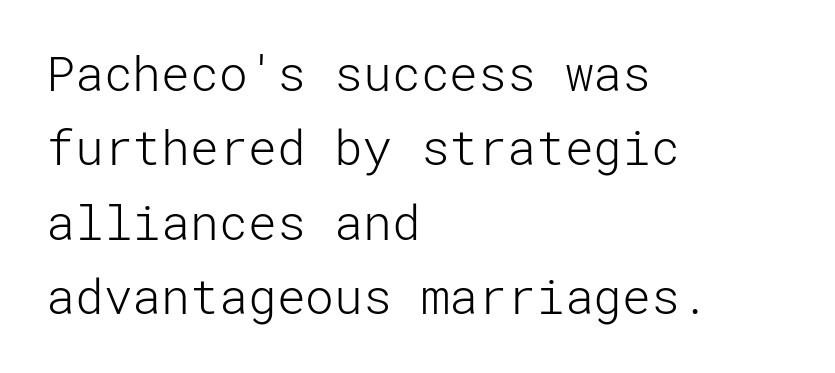
Q: Is the text bold? A: No.
Q: Is the text italic (slanted)? A: No, it is upright.
Q: Is the typeface a serif or a sans-serif typeface? A: Sans-serif.
Q: Is the text underlined? A: No.
Q: How is the paragraph aligned? A: Left-aligned.
Q: Is the spacing between letters normal or unusually wide? A: Normal.
Q: Is the spacing between lines tight, normal or loose? A: Normal.
Q: Width (condensed, normal, or wide)? A: Normal.
Q: Stroke contrast? A: Low.
Q: x-height? A: Medium.
